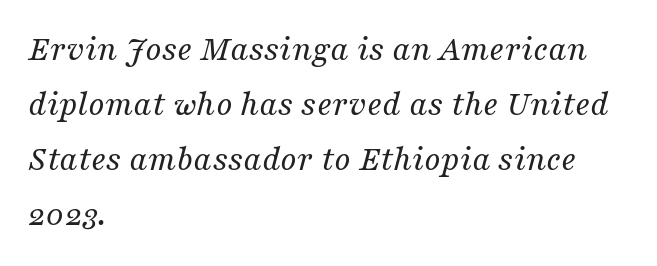
Q: Is the text bold? A: No.
Q: Is the text italic (slanted)? A: Yes, it leans right by about 16 degrees.
Q: Is the typeface a serif or a sans-serif typeface? A: Serif.
Q: Is the text underlined? A: No.
Q: How is the paragraph aligned? A: Left-aligned.
Q: Is the spacing between letters normal or unusually wide? A: Normal.
Q: Is the spacing between lines tight, normal or loose? A: Normal.
Q: Width (condensed, normal, or wide)? A: Normal.
Q: Stroke contrast? A: Medium.
Q: x-height? A: Medium.
Q: Monospaced? A: No.
